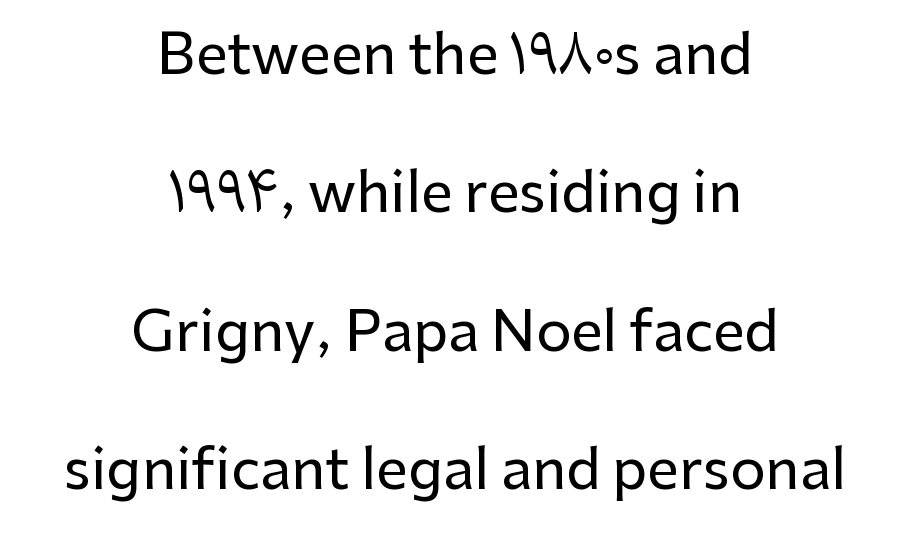
{"serif": "no", "italic": "no", "width": "normal", "stroke_contrast": "low", "x_height": "medium", "monospaced": "no", "underline": "no", "align": "center", "line_spacing": "loose", "line_spacing_ratio": 2.47, "letter_spacing": "normal", "letter_spacing_em": 0.0, "glyph_px": 56}
